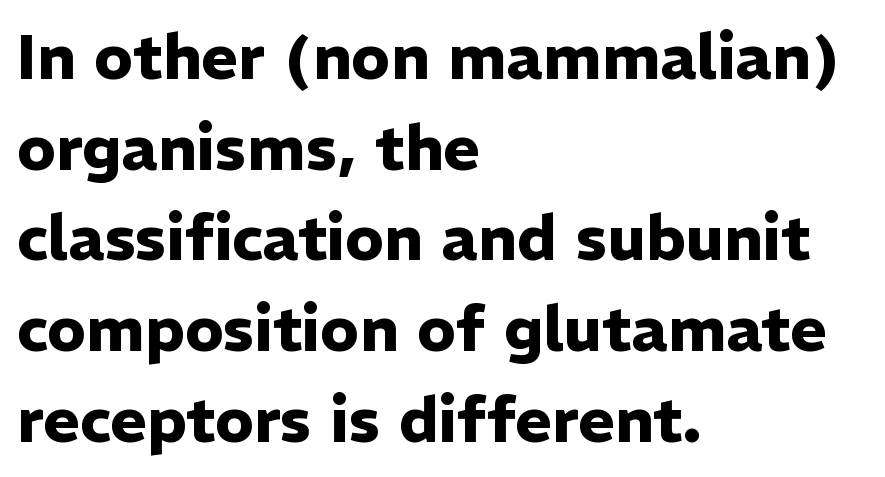
The passage shown is emphatically bold. This sample uses plain, unmodified letter spacing. Designer's note — italics off, roman on. The paragraph has a hard left edge and a soft right edge.
